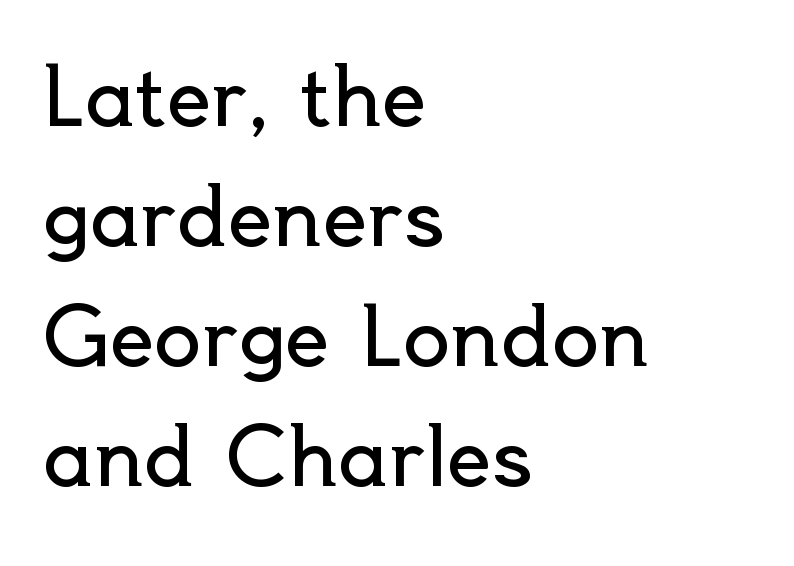
Q: Is the text bold? A: No.
Q: Is the text italic (slanted)? A: No, it is upright.
Q: Is the typeface a serif or a sans-serif typeface? A: Sans-serif.
Q: Is the text underlined? A: No.
Q: How is the paragraph aligned? A: Left-aligned.
Q: Is the spacing between letters normal or unusually wide? A: Normal.
Q: Is the spacing between lines tight, normal or loose? A: Normal.
Q: Width (condensed, normal, or wide)? A: Normal.
Q: x-height? A: Small.
Q: Monospaced? A: No.
